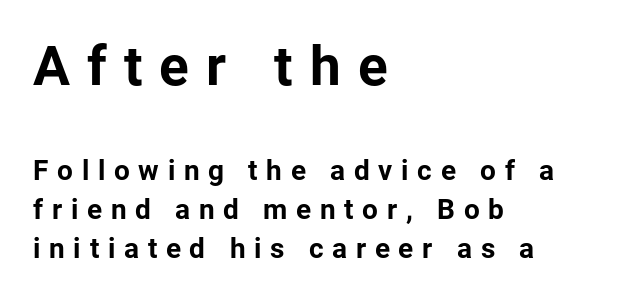
The image shows 55 px bold sans-serif type, upright; set left-aligned, normal line spacing (1.4x), unusually wide letter spacing (+0.31 em), not underlined; the first (top) block is 1.96x larger; low stroke contrast and a medium x-height.
